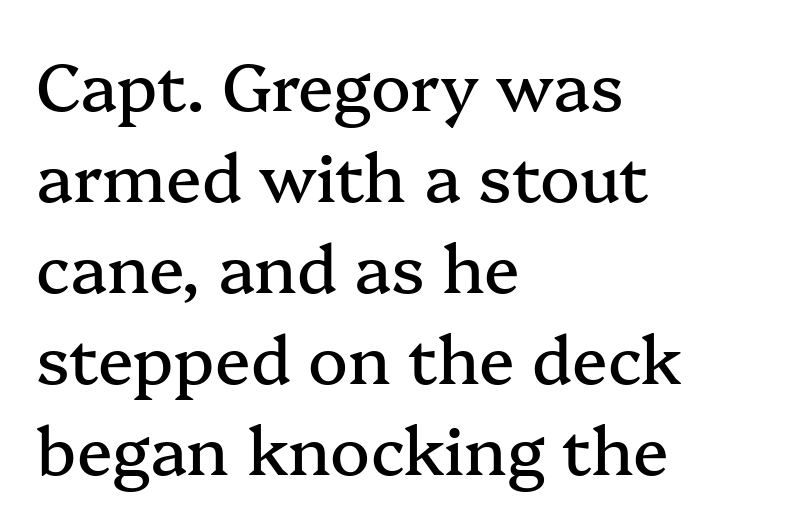
The image shows 66 px serif type, upright; set left-aligned, normal line spacing (1.38x), normal letter spacing, not underlined; medium stroke contrast and a medium x-height.
